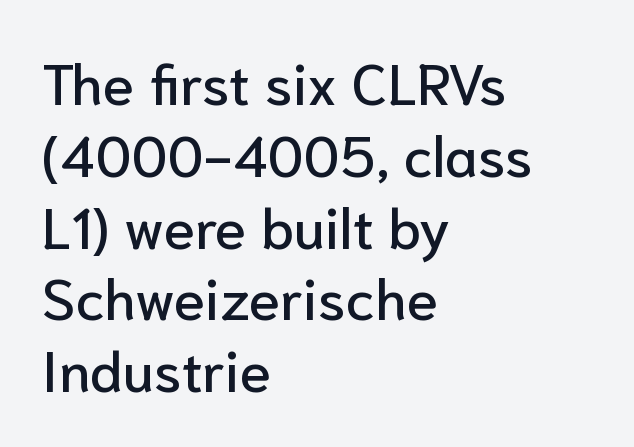
{"serif": "no", "italic": "no", "width": "normal", "stroke_contrast": "low", "x_height": "medium", "monospaced": "no", "underline": "no", "align": "left", "line_spacing": "normal", "line_spacing_ratio": 1.26, "letter_spacing": "normal", "letter_spacing_em": 0.0, "glyph_px": 57}
